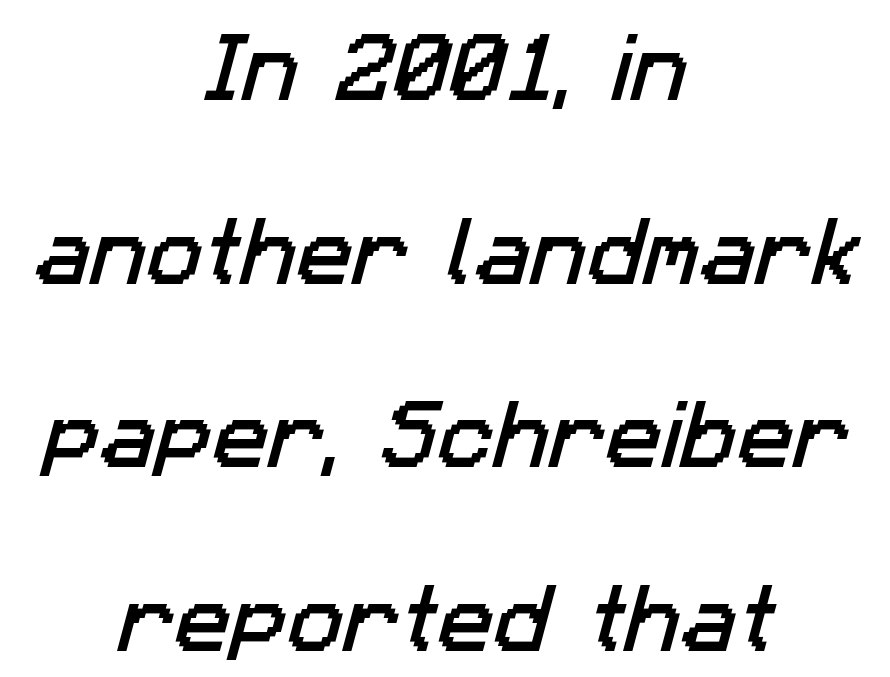
The image shows 75 px sans-serif type; set centered, loose line spacing (2.45x), normal letter spacing, not underlined; low stroke contrast and a medium x-height.
